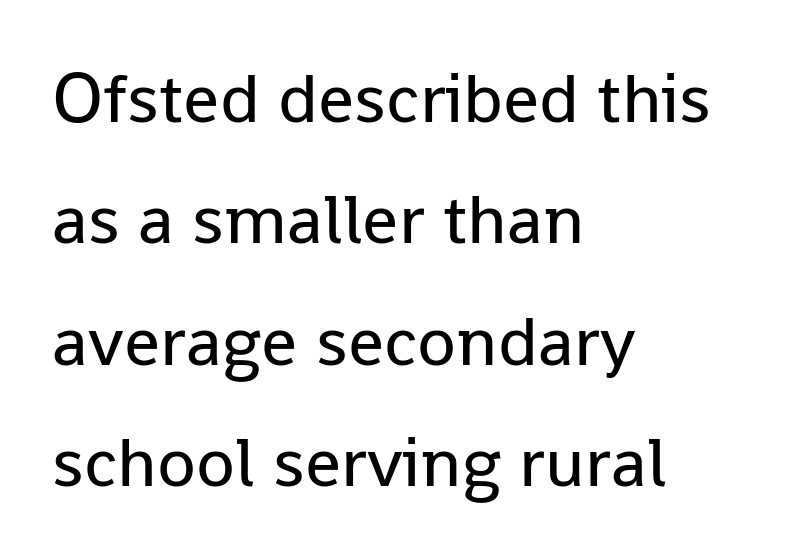
Q: Is the text bold? A: No.
Q: Is the text italic (slanted)? A: No, it is upright.
Q: Is the typeface a serif or a sans-serif typeface? A: Sans-serif.
Q: Is the text underlined? A: No.
Q: How is the paragraph aligned? A: Left-aligned.
Q: Is the spacing between letters normal or unusually wide? A: Normal.
Q: Width (condensed, normal, or wide)? A: Normal.
Q: Stroke contrast? A: Low.
Q: x-height? A: Medium.
Q: Monospaced? A: No.
